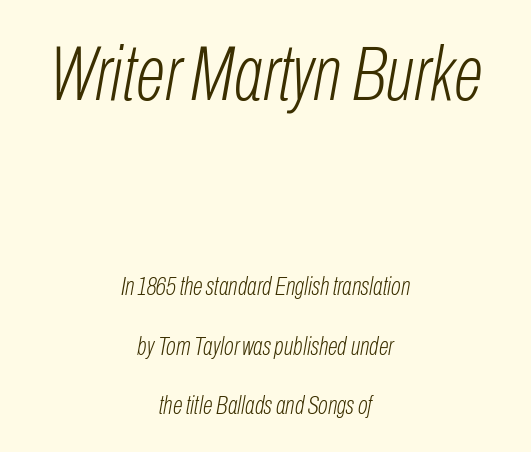
Q: Is the text bold? A: No.
Q: Is the text italic (slanted)? A: Yes, it leans right by about 10 degrees.
Q: Is the text underlined? A: No.
Q: How is the paragraph aligned? A: Centered.
Q: Is the spacing between letters normal or unusually wide? A: Normal.
Q: Is the spacing between lines tight, normal or loose? A: Loose.
Q: Which block of text is set in a larger size, the first (top) or the second (bottom)? A: The first (top) one.
Q: Width (condensed, normal, or wide)? A: Condensed.
Q: Stroke contrast? A: Low.
Q: x-height? A: Medium.
Q: Monospaced? A: No.
